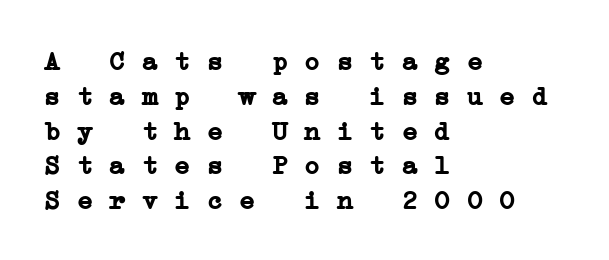
{"bold": "yes", "underline": "no", "align": "left", "line_spacing": "normal", "line_spacing_ratio": 1.29, "letter_spacing": "normal", "letter_spacing_em": 0.0, "glyph_px": 27}
